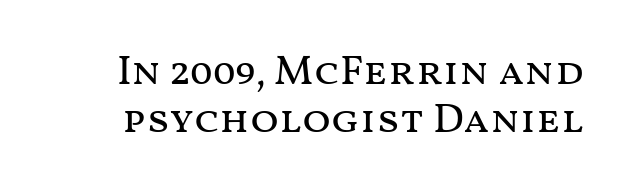
{"italic": "no", "bold": "no", "weight": "regular", "width": "wide", "stroke_contrast": "medium", "x_height": "medium", "monospaced": "no", "underline": "no", "line_spacing": "tight", "line_spacing_ratio": 1.14, "letter_spacing": "normal", "letter_spacing_em": 0.0, "glyph_px": 42}
